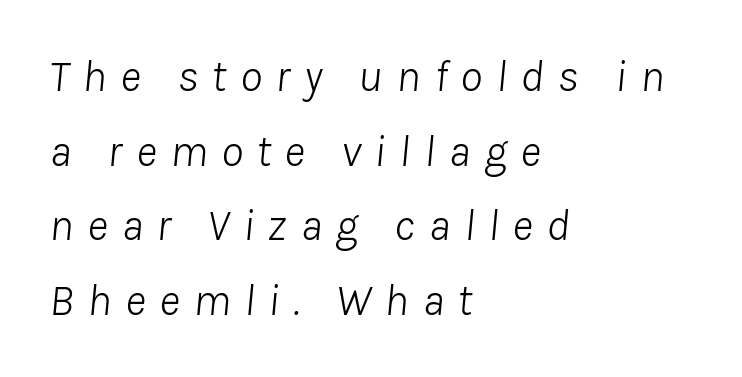
The letters are spread apart with noticeably loose tracking. The designer left line spacing at the default. Notice how the stems are inclined rather than vertical — that's the hallmark of italics. Stroke mass is kept to a normal reading level or below. Spacing verdict: proportional, widths tailored to each character.
